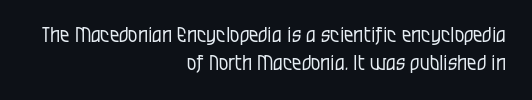
Q: Is the text bold? A: No.
Q: Is the text italic (slanted)? A: No, it is upright.
Q: Is the text underlined? A: No.
Q: How is the paragraph aligned? A: Right-aligned.
Q: Is the spacing between letters normal or unusually wide? A: Normal.
Q: Is the spacing between lines tight, normal or loose? A: Normal.
